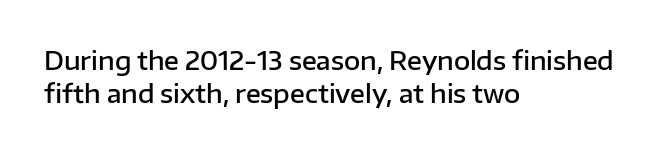
The image shows 25 px text type, upright; set left-aligned, normal line spacing (1.31x), normal letter spacing, not underlined.
